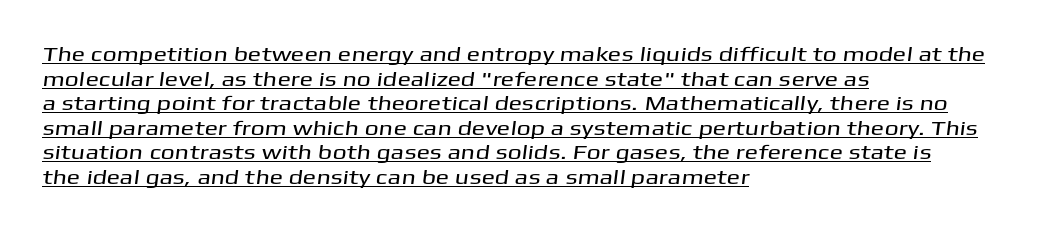
Compared with a centered layout, this one pins lines to the left instead. The gaps between neighbouring characters are ordinary and unremarkable. Beneath each row of characters lies a ruled line.
